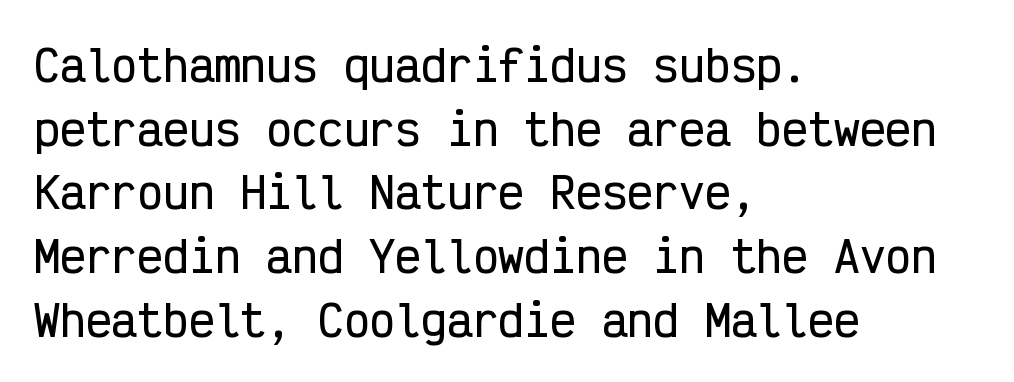
Q: Is the text italic (slanted)? A: No, it is upright.
Q: Is the typeface a serif or a sans-serif typeface? A: Sans-serif.
Q: Is the text underlined? A: No.
Q: How is the paragraph aligned? A: Left-aligned.
Q: Is the spacing between letters normal or unusually wide? A: Normal.
Q: Is the spacing between lines tight, normal or loose? A: Normal.
Q: Width (condensed, normal, or wide)? A: Condensed.
Q: Stroke contrast? A: Low.
Q: x-height? A: Medium.
Q: Monospaced? A: Yes.
